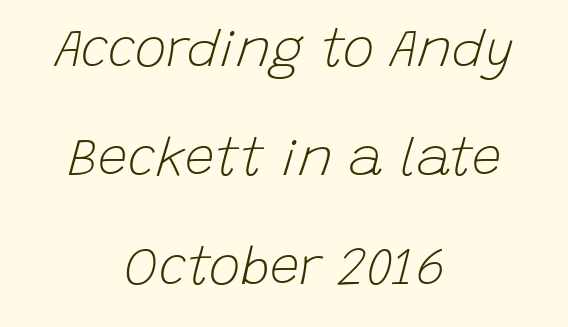
The image shows 53 px light type, italic (leaning right); set centered, loose line spacing (2.06x), normal letter spacing, not underlined; low stroke contrast and a large x-height.
